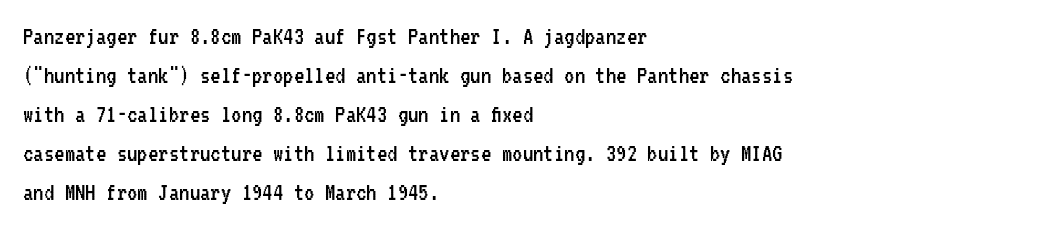
Each new line begins a customary step beneath the previous one. Students, note that the glyphs here touch the page at normal intervals. Letters rest on an invisible, unmarked baseline. Posture: upright roman.
